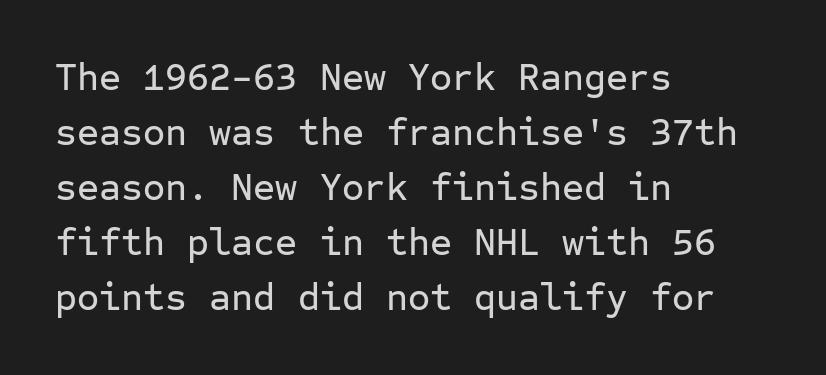
The image shows 38 px sans-serif type, upright, monospaced; set left-aligned, normal line spacing (1.45x), normal letter spacing, not underlined; low stroke contrast and a medium x-height.
